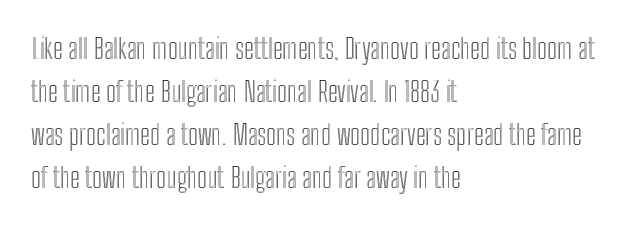
Q: Is the text italic (slanted)? A: No, it is upright.
Q: Is the text underlined? A: No.
Q: How is the paragraph aligned? A: Left-aligned.
Q: Is the spacing between letters normal or unusually wide? A: Normal.
Q: Is the spacing between lines tight, normal or loose? A: Normal.
Q: Width (condensed, normal, or wide)? A: Condensed.
Q: x-height? A: Medium.
Q: Monospaced? A: No.
